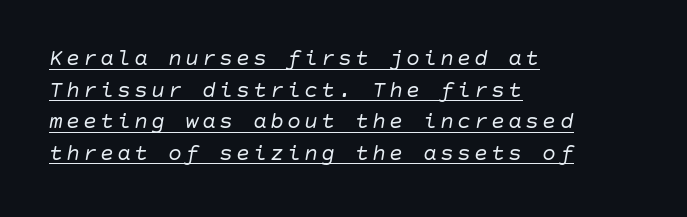
{"italic": "yes", "lean": "right", "slant_degrees": 10, "bold": "no", "underline": "yes", "align": "left", "line_spacing": "normal", "line_spacing_ratio": 1.37, "glyph_px": 23}
